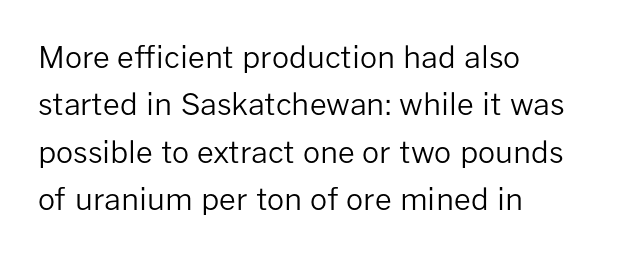
{"serif": "no", "italic": "no", "bold": "no", "weight": "regular", "width": "normal", "stroke_contrast": "low", "x_height": "medium", "monospaced": "no", "underline": "no", "align": "left", "line_spacing": "normal", "line_spacing_ratio": 1.58, "letter_spacing": "normal", "letter_spacing_em": 0.0, "glyph_px": 30}
